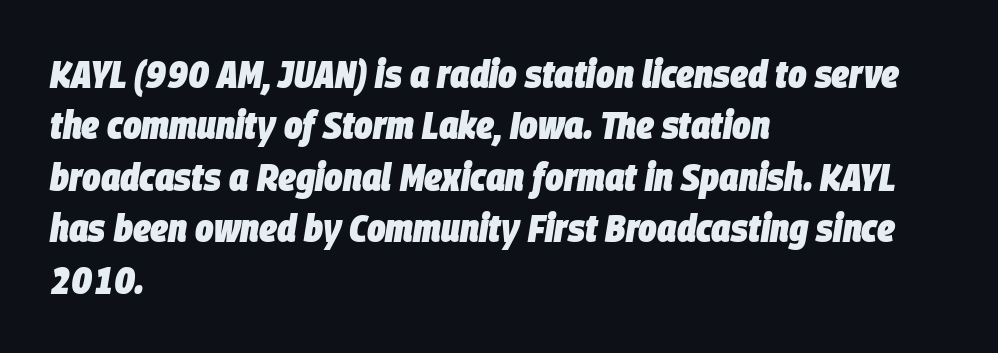
Q: Is the text bold? A: Yes.
Q: Is the text italic (slanted)? A: Yes, it leans right by about 9 degrees.
Q: Is the text underlined? A: No.
Q: How is the paragraph aligned? A: Left-aligned.
Q: Is the spacing between letters normal or unusually wide? A: Normal.
Q: Is the spacing between lines tight, normal or loose? A: Normal.
Q: Width (condensed, normal, or wide)? A: Condensed.
Q: Stroke contrast? A: Low.
Q: x-height? A: Large.
Q: Monospaced? A: No.
